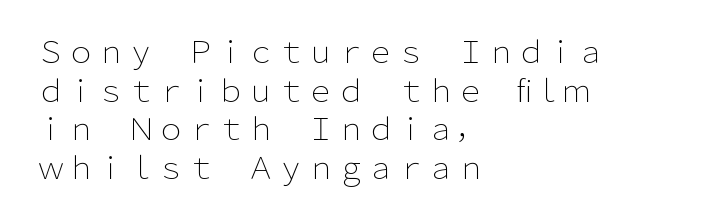
Here the designer chose a conventional face with non-uniform glyph widths. Plain, unruled lines of type. All the whitespace from short lines collects on the right. Note: no serifs on the glyphs. Characters follow at the spacing the type designer built in.
